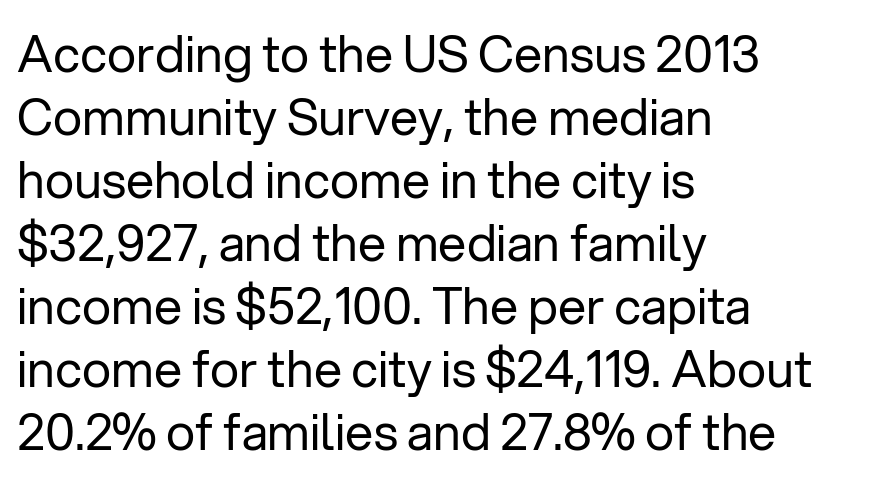
{"serif": "no", "italic": "no", "bold": "no", "weight": "regular", "width": "normal", "stroke_contrast": "low", "x_height": "medium", "monospaced": "no", "underline": "no", "align": "left", "line_spacing": "normal", "line_spacing_ratio": 1.26, "letter_spacing": "normal", "letter_spacing_em": 0.0, "glyph_px": 50}
